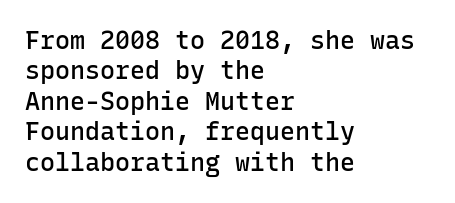
The image shows 25 px text type, upright; set left-aligned, line spacing 1.22x, normal letter spacing, not underlined.
